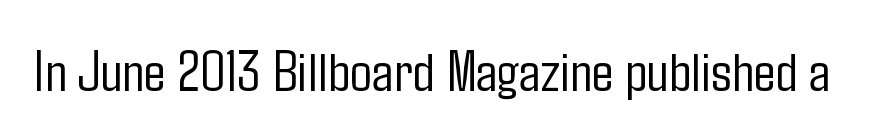
The image shows 58 px light, condensed sans-serif type, upright; set normal letter spacing, not underlined; low stroke contrast and a medium x-height.
